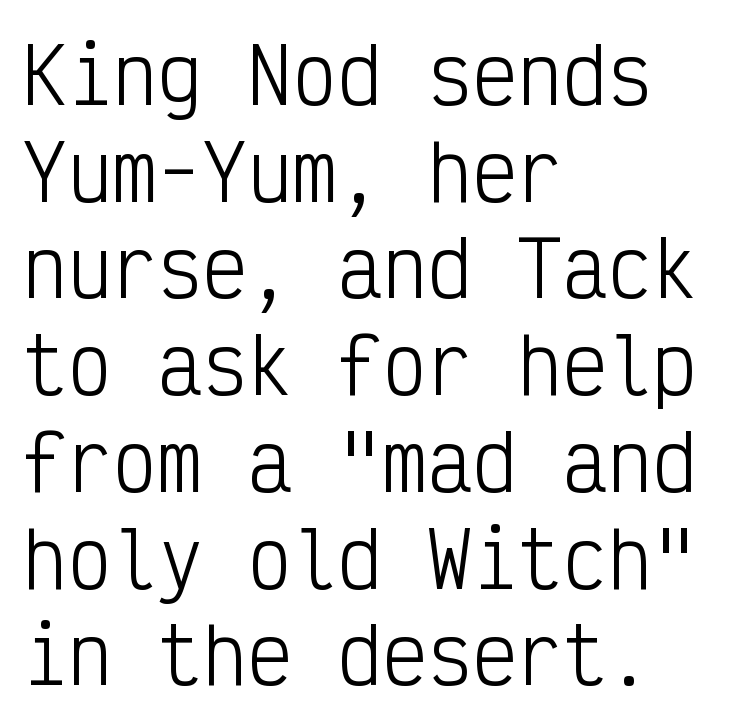
Q: Is the text bold? A: No.
Q: Is the text italic (slanted)? A: No, it is upright.
Q: Is the typeface a serif or a sans-serif typeface? A: Sans-serif.
Q: Is the text underlined? A: No.
Q: How is the paragraph aligned? A: Left-aligned.
Q: Is the spacing between letters normal or unusually wide? A: Normal.
Q: Is the spacing between lines tight, normal or loose? A: Normal.
Q: Width (condensed, normal, or wide)? A: Condensed.
Q: Stroke contrast? A: Low.
Q: x-height? A: Medium.
Q: Monospaced? A: Yes.
